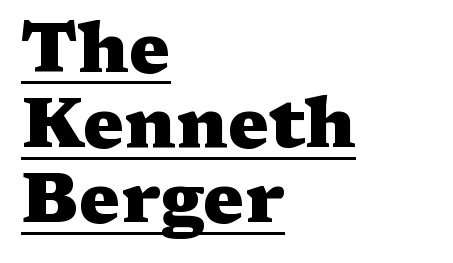
The image shows 69 px heavy, wide serif type, upright; set left-aligned, tight line spacing (1.09x), normal letter spacing, underlined; medium stroke contrast and a medium x-height.
